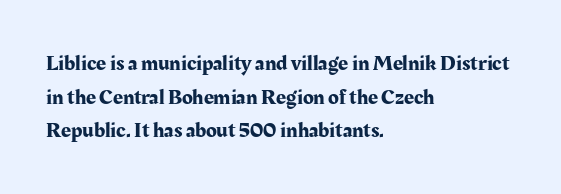
The image shows 22 px text type, upright; set left-aligned, normal line spacing (1.53x), normal letter spacing, not underlined.
